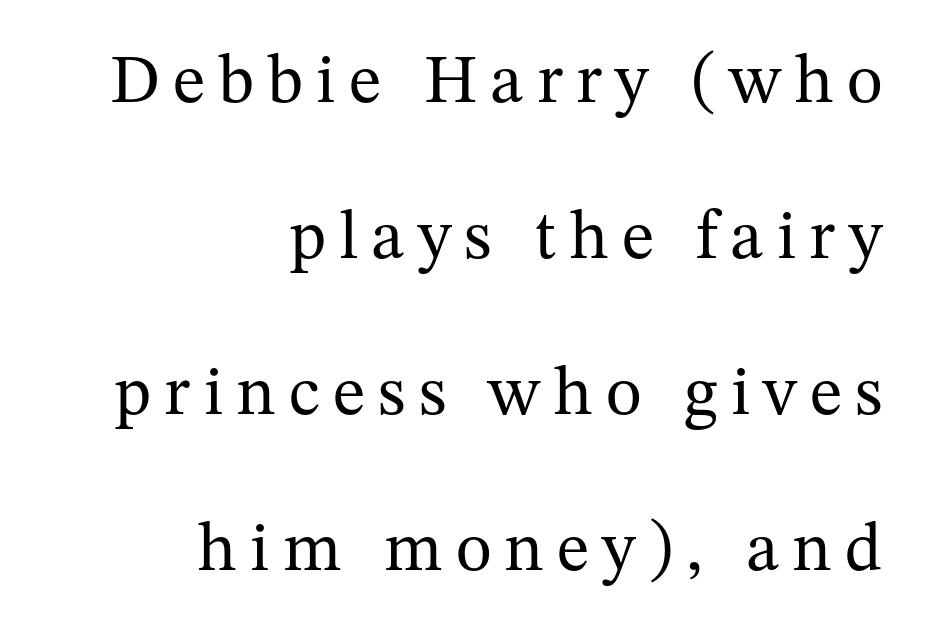
The image shows 69 px regular-weight serif type, upright; set right-aligned, loose line spacing (2.26x), not underlined; medium stroke contrast and a medium x-height.
